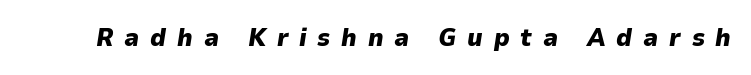
{"italic": "yes", "lean": "right", "slant_degrees": 9, "bold": "yes", "underline": "no", "letter_spacing": "wide", "letter_spacing_em": 0.43, "glyph_px": 25}
